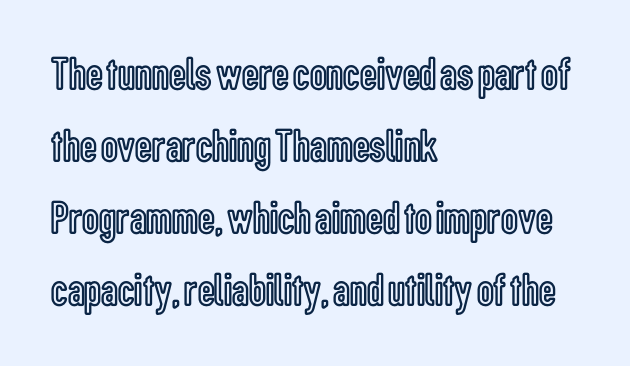
The type is set solid horizontally, with unmodified tracking. If you drew a line through each stem, it would be perfectly vertical. The passage shown is typed in a proportional face where columns would drift. Decoration check: the copy has no underline. In terms of leading, this rendering sits right in the middle. A student would call this left alignment; a typographer would say flush left, rag right.
